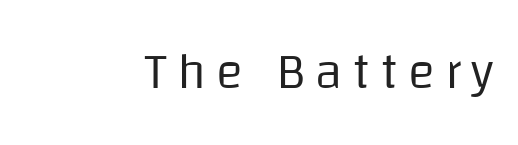
The image shows 51 px regular-weight sans-serif type, upright; set right-aligned, not underlined; low stroke contrast and a large x-height.
